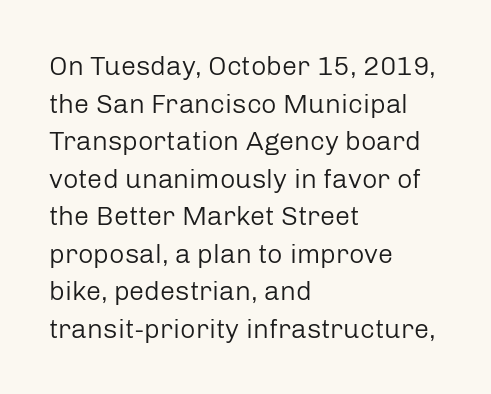
Q: Is the text bold? A: No.
Q: Is the text italic (slanted)? A: No, it is upright.
Q: Is the text underlined? A: No.
Q: How is the paragraph aligned? A: Left-aligned.
Q: Is the spacing between letters normal or unusually wide? A: Normal.
Q: Is the spacing between lines tight, normal or loose? A: Normal.
